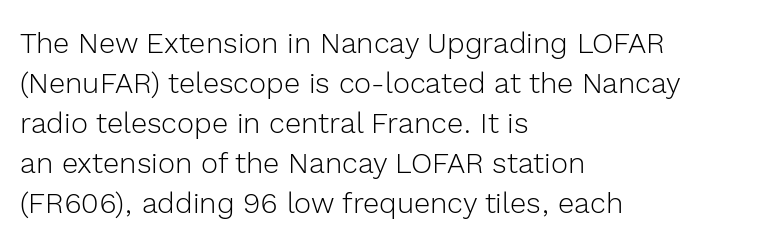
{"serif": "no", "italic": "no", "bold": "no", "weight": "light", "width": "normal", "x_height": "medium", "monospaced": "no", "underline": "no", "align": "left", "line_spacing": "normal", "line_spacing_ratio": 1.38, "letter_spacing": "normal", "letter_spacing_em": 0.0, "glyph_px": 29}
